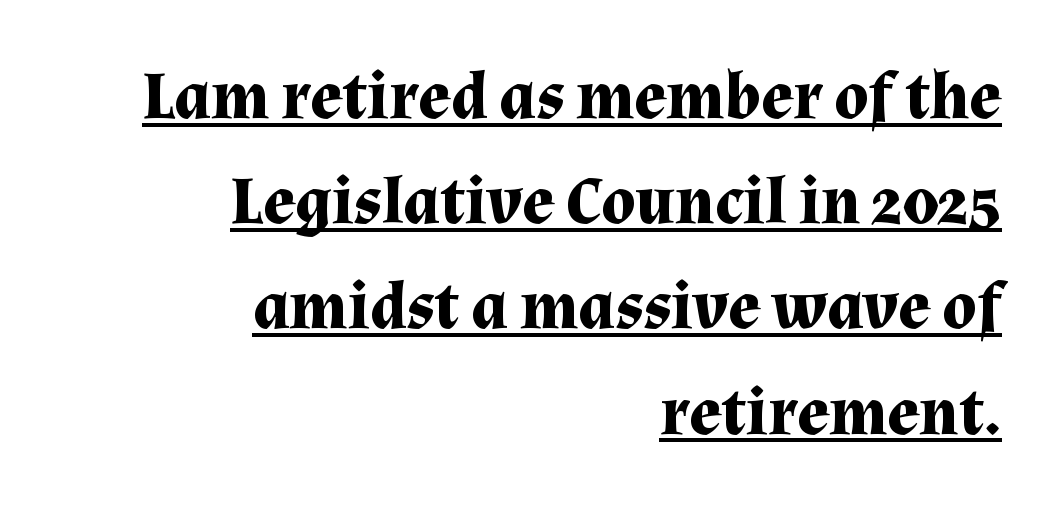
The image shows 67 px bold serif type, upright; set right-aligned, normal line spacing (1.57x), normal letter spacing, underlined; medium stroke contrast and a medium x-height.
